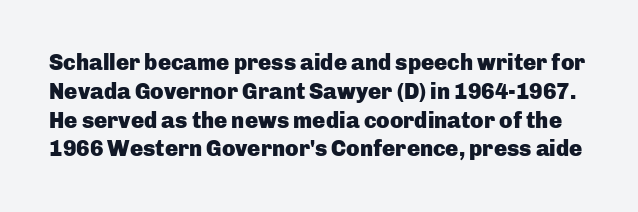
Q: Is the text bold? A: Yes.
Q: Is the text italic (slanted)? A: No, it is upright.
Q: Is the text underlined? A: No.
Q: Is the spacing between letters normal or unusually wide? A: Normal.
Q: Is the spacing between lines tight, normal or loose? A: Normal.
